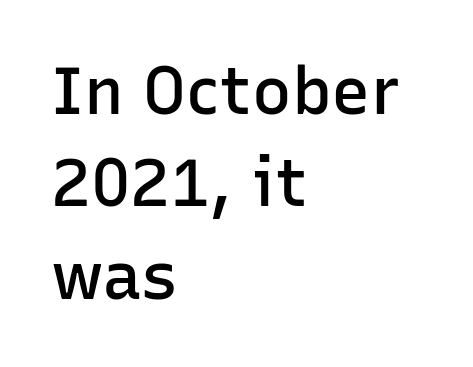
Q: Is the text bold? A: Semi-bold.
Q: Is the text italic (slanted)? A: No, it is upright.
Q: Is the typeface a serif or a sans-serif typeface? A: Sans-serif.
Q: Is the text underlined? A: No.
Q: How is the paragraph aligned? A: Left-aligned.
Q: Is the spacing between letters normal or unusually wide? A: Normal.
Q: Is the spacing between lines tight, normal or loose? A: Normal.
Q: Width (condensed, normal, or wide)? A: Normal.
Q: Stroke contrast? A: Low.
Q: x-height? A: Medium.
Q: Monospaced? A: No.
